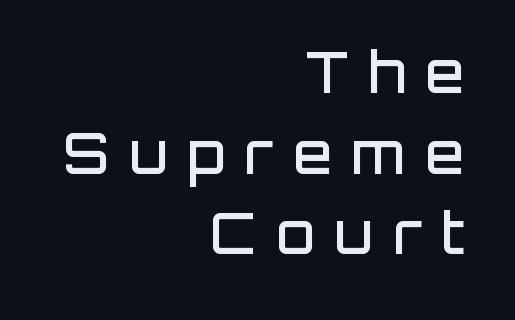
Q: Is the text bold? A: Semi-bold.
Q: Is the text italic (slanted)? A: No, it is upright.
Q: Is the typeface a serif or a sans-serif typeface? A: Sans-serif.
Q: Is the text underlined? A: No.
Q: How is the paragraph aligned? A: Right-aligned.
Q: Is the spacing between letters normal or unusually wide? A: Unusually wide.
Q: Is the spacing between lines tight, normal or loose? A: Normal.
Q: Width (condensed, normal, or wide)? A: Normal.
Q: Stroke contrast? A: Low.
Q: x-height? A: Large.
Q: Monospaced? A: No.
